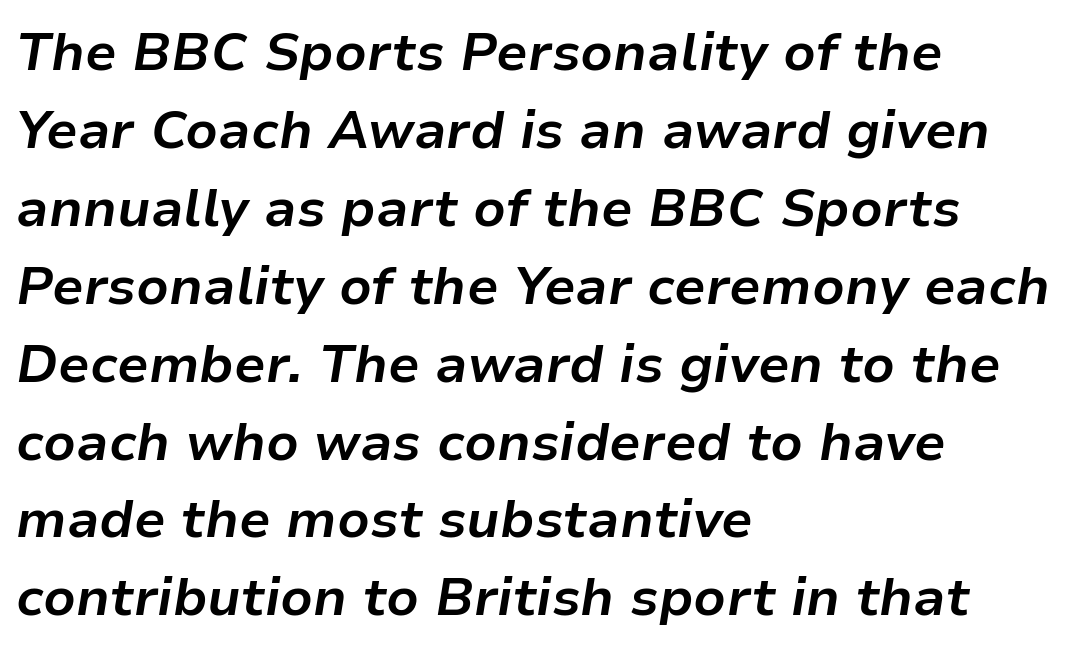
The image shows 53 px bold type, italic (leaning right); set left-aligned, normal line spacing (1.47x), normal letter spacing, not underlined; low stroke contrast and a medium x-height.
